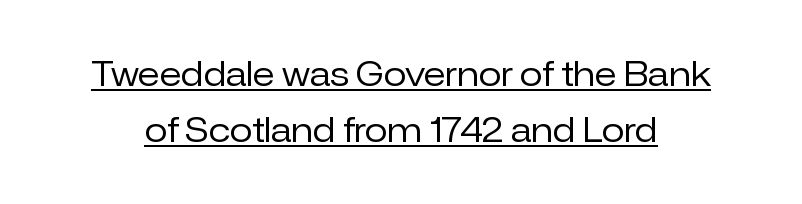
{"serif": "no", "italic": "no", "bold": "no", "weight": "regular", "width": "normal", "stroke_contrast": "low", "x_height": "medium", "monospaced": "no", "underline": "yes", "line_spacing": "normal", "line_spacing_ratio": 1.69, "letter_spacing": "normal", "letter_spacing_em": 0.0, "glyph_px": 33}
